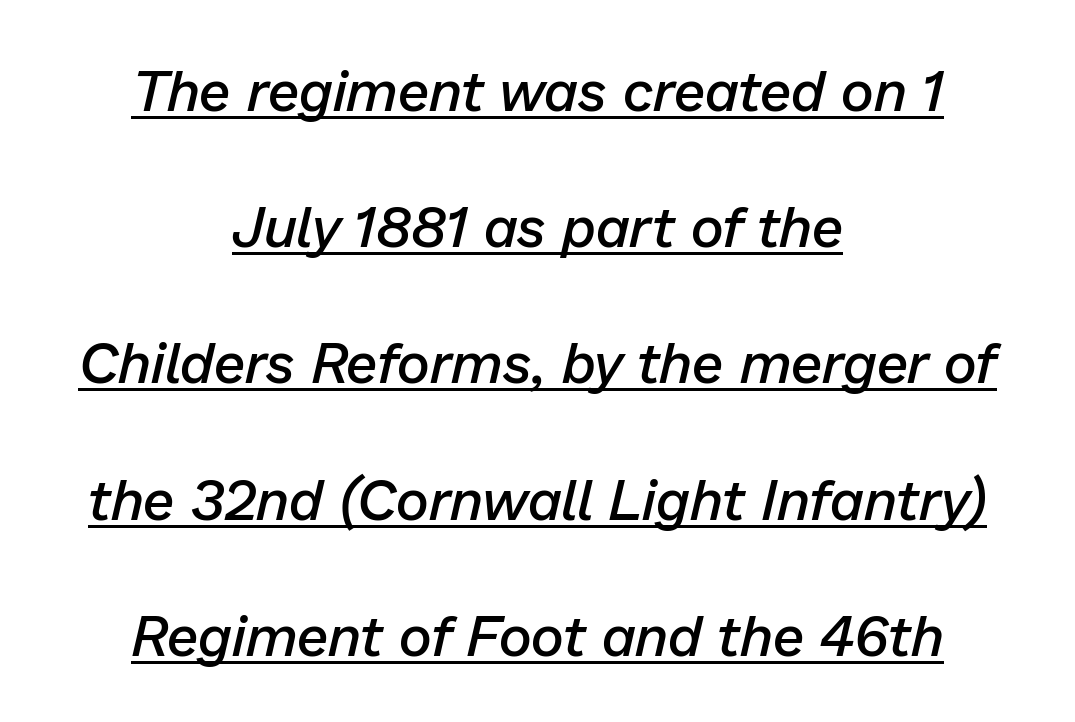
Q: Is the text bold? A: Semi-bold.
Q: Is the text italic (slanted)? A: Yes, it leans right by about 13 degrees.
Q: Is the text underlined? A: Yes.
Q: How is the paragraph aligned? A: Centered.
Q: Is the spacing between letters normal or unusually wide? A: Normal.
Q: Is the spacing between lines tight, normal or loose? A: Loose.
Q: Width (condensed, normal, or wide)? A: Normal.
Q: Stroke contrast? A: Low.
Q: x-height? A: Medium.
Q: Monospaced? A: No.
